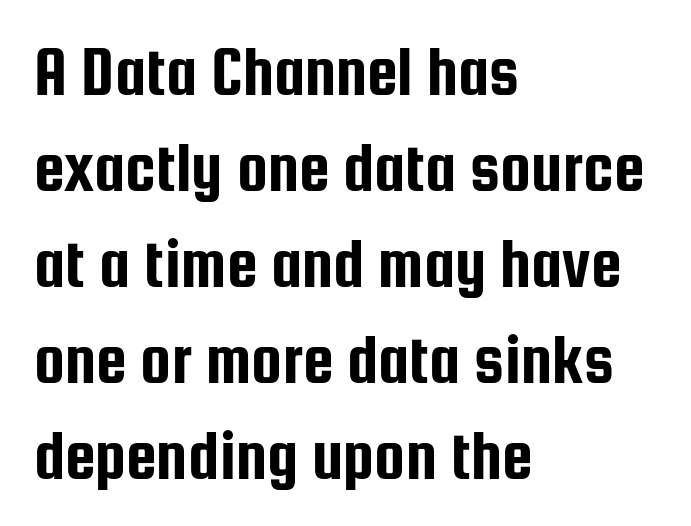
Q: Is the text italic (slanted)? A: No, it is upright.
Q: Is the typeface a serif or a sans-serif typeface? A: Sans-serif.
Q: Is the text underlined? A: No.
Q: How is the paragraph aligned? A: Left-aligned.
Q: Is the spacing between letters normal or unusually wide? A: Normal.
Q: Is the spacing between lines tight, normal or loose? A: Normal.
Q: Width (condensed, normal, or wide)? A: Condensed.
Q: Stroke contrast? A: Low.
Q: x-height? A: Medium.
Q: Monospaced? A: No.
